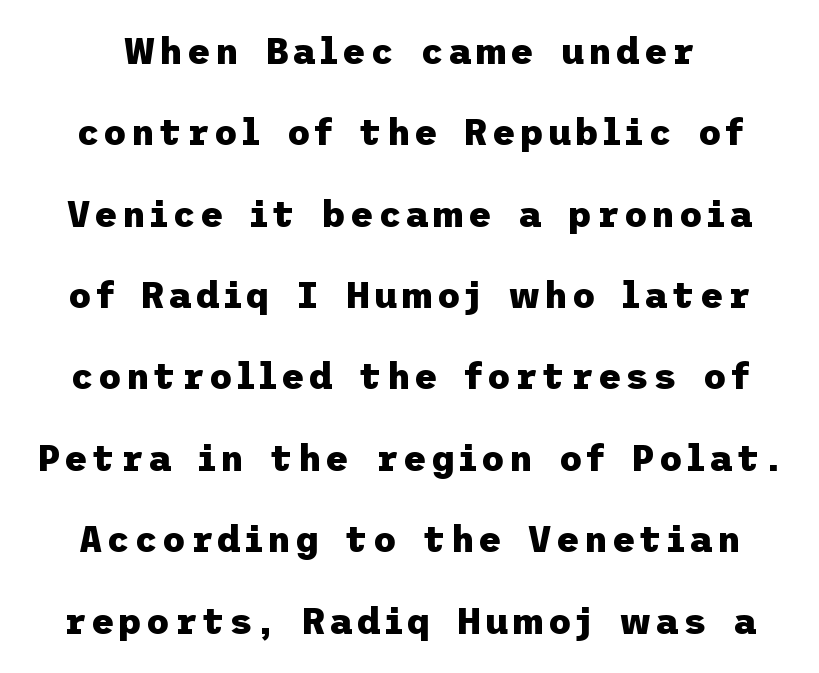
{"serif": "no", "italic": "no", "bold": "yes", "weight": "heavy", "width": "normal", "stroke_contrast": "low", "x_height": "medium", "underline": "no", "line_spacing": "loose", "line_spacing_ratio": 2.26, "glyph_px": 36}
